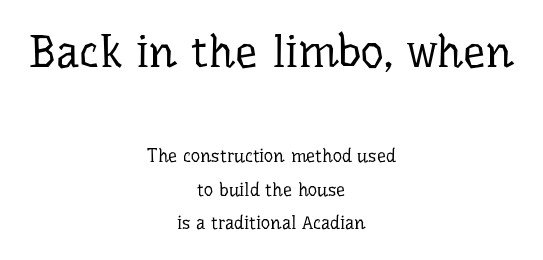
{"serif": "yes", "italic": "no", "bold": "no", "weight": "regular", "width": "normal", "stroke_contrast": "low", "x_height": "medium", "monospaced": "no", "underline": "no", "align": "center", "line_spacing_ratio": 1.85, "letter_spacing": "normal", "letter_spacing_em": 0.0, "larger_block": "first", "size_ratio": 2.5, "glyph_px": 45}
